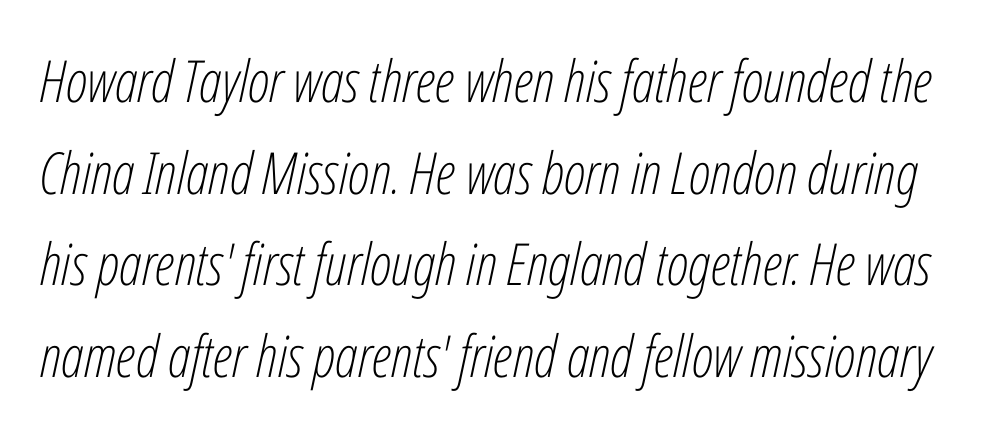
Reading down the column, the eye jumps a familiar distance to each next line. This sample has the flowing, uneven cadence of proportional lettering. The type is set solid horizontally, with unmodified tracking. A light-to-regular cut is what we see here.
